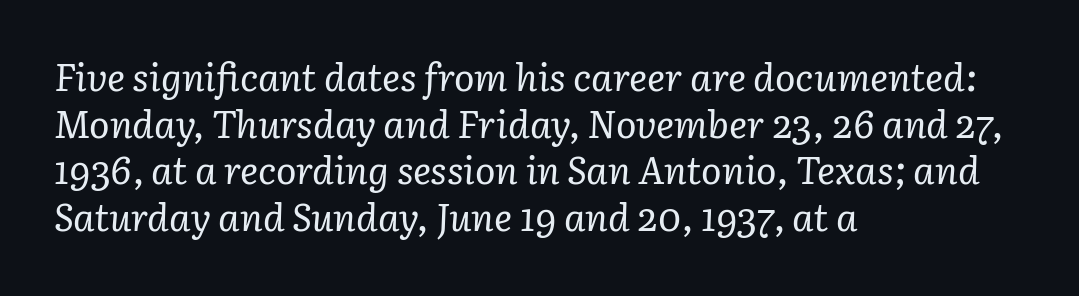
{"serif": "yes", "italic": "yes", "lean": "right", "slant_degrees": 3, "bold": "no", "weight": "regular", "width": "normal", "stroke_contrast": "low", "x_height": "medium", "monospaced": "no", "underline": "no", "align": "left", "line_spacing_ratio": 1.23, "letter_spacing": "normal", "letter_spacing_em": 0.0, "glyph_px": 38}
